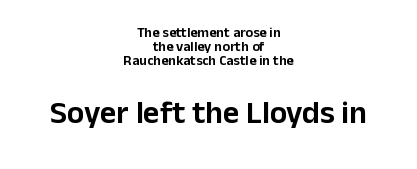
A centered setting, common on invitations and titles, is used for this passage. A student would notice the bottom passage is typeset larger than what precedes it. This sample has the flowing, uneven cadence of proportional lettering. Stroke terminals: plain, sans-serif. Each word holds together tightly as a unit, with standard inter-letter gaps.
